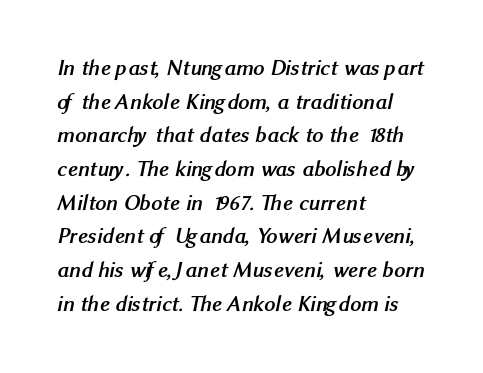
{"bold": "yes", "underline": "no", "align": "left", "line_spacing": "normal", "line_spacing_ratio": 1.53, "letter_spacing": "normal", "letter_spacing_em": 0.0, "glyph_px": 22}
